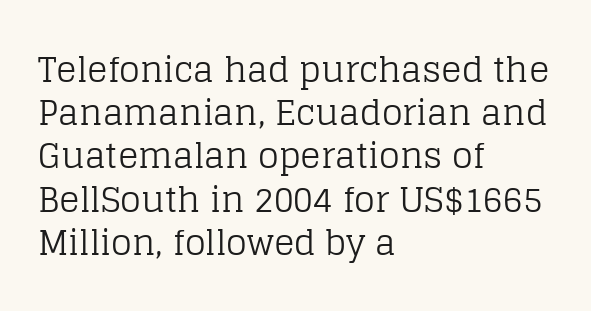
Q: Is the text bold? A: No.
Q: Is the text italic (slanted)? A: No, it is upright.
Q: Is the typeface a serif or a sans-serif typeface? A: Serif.
Q: Is the text underlined? A: No.
Q: How is the paragraph aligned? A: Left-aligned.
Q: Is the spacing between letters normal or unusually wide? A: Normal.
Q: Is the spacing between lines tight, normal or loose? A: Normal.
Q: Width (condensed, normal, or wide)? A: Normal.
Q: Stroke contrast? A: Low.
Q: x-height? A: Large.
Q: Monospaced? A: No.
